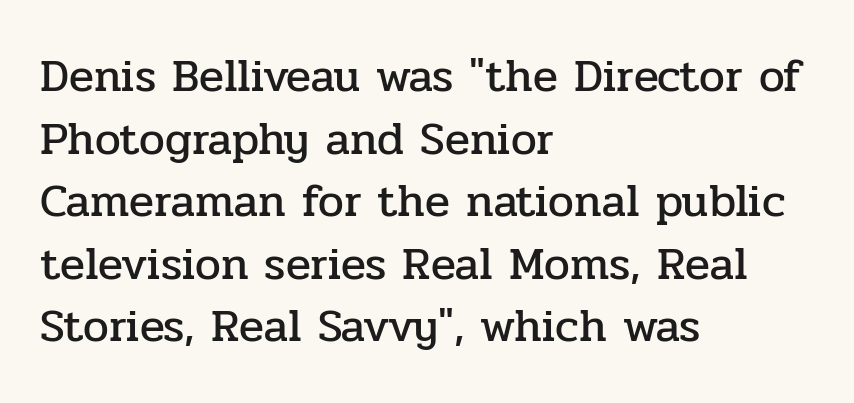
The image shows 46 px serif type, upright; set left-aligned, normal line spacing (1.36x), normal letter spacing, not underlined; low stroke contrast and a medium x-height.
